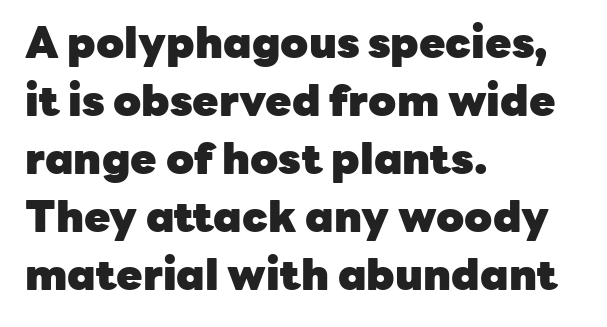
The image shows 43 px heavy sans-serif type, upright; set left-aligned, normal line spacing (1.35x), normal letter spacing, not underlined; low stroke contrast and a medium x-height.
